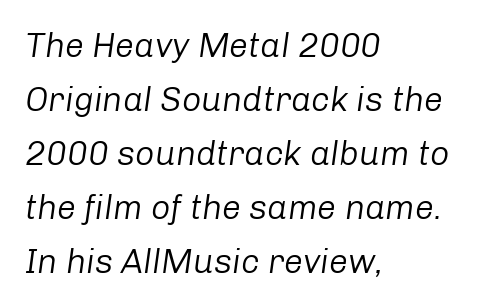
The text block is weighted toward the left margin, trailing off unevenly rightward. Has an underline been added? It has not. Character widths vary here, with narrow letters taking less room than wide ones. Short note: letters normally spaced. Evenly set lines give the paragraph a standard silhouette.
